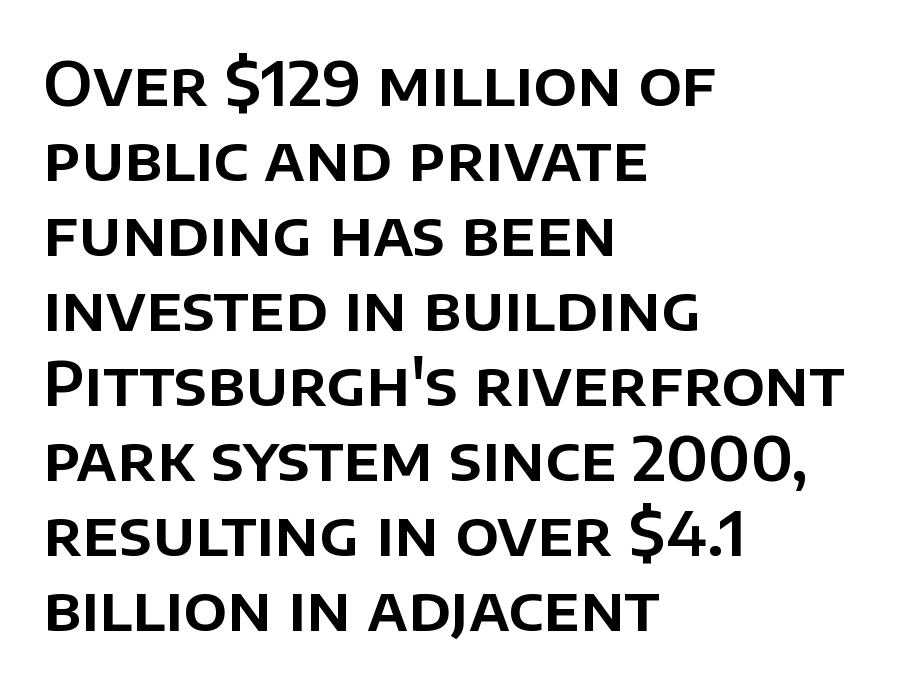
Bare-footed words on every line. A student would call this left alignment; a typographer would say flush left, rag right. The glyphs in this specimen are sans serif. A typesetter would call this proportional, since set widths differ per character. This rendering leaves character spacing at its baseline value. Posture: straight, roman, zero tilt.
